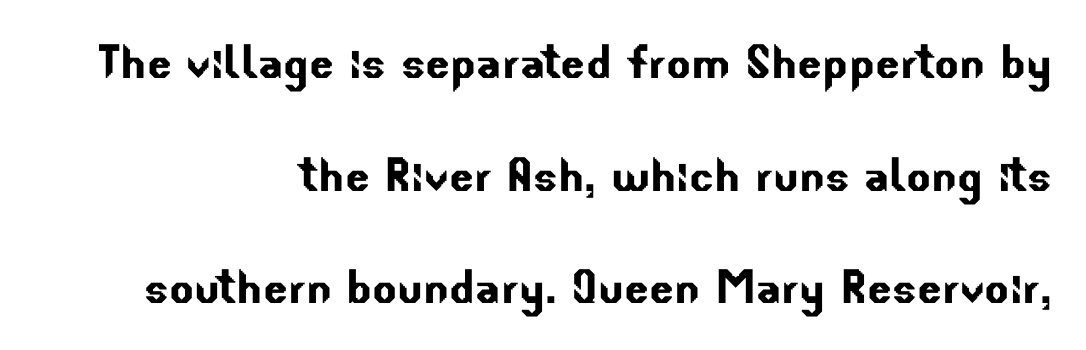
{"serif": "no", "width": "normal", "stroke_contrast": "low", "x_height": "small", "monospaced": "no", "underline": "no", "align": "right", "line_spacing": "loose", "line_spacing_ratio": 1.94, "letter_spacing": "normal", "letter_spacing_em": 0.0, "glyph_px": 58}
